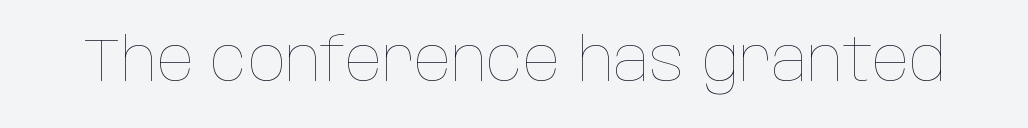
{"italic": "no", "bold": "no", "weight": "thin", "width": "condensed", "stroke_contrast": "low", "x_height": "large", "monospaced": "no", "underline": "no", "letter_spacing": "normal", "letter_spacing_em": 0.0, "glyph_px": 61}
